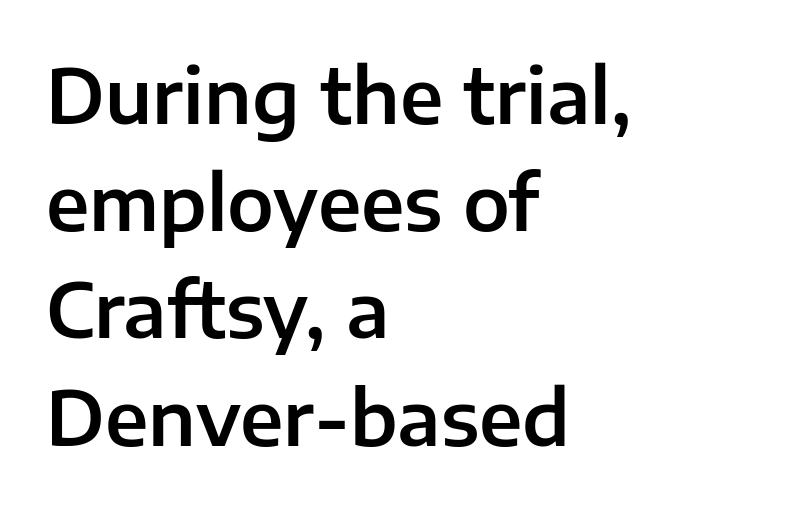
The image shows 75 px sans-serif type, upright; set left-aligned, normal line spacing (1.43x), normal letter spacing, not underlined; low stroke contrast and a medium x-height.
